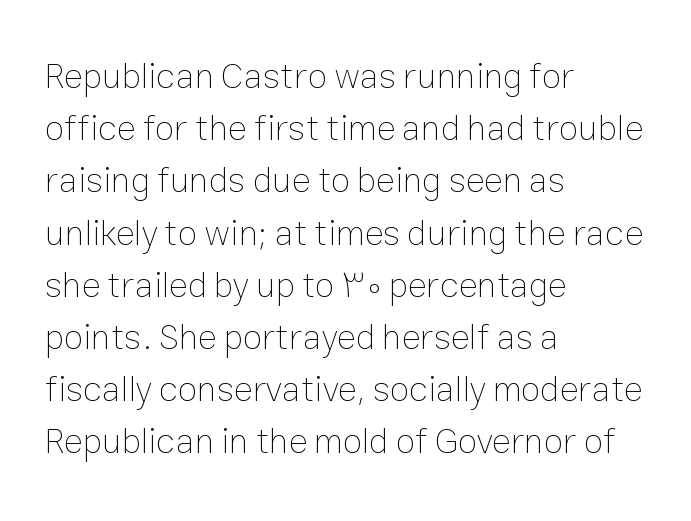
Q: Is the text bold? A: No.
Q: Is the text italic (slanted)? A: No, it is upright.
Q: Is the text underlined? A: No.
Q: How is the paragraph aligned? A: Left-aligned.
Q: Is the spacing between letters normal or unusually wide? A: Normal.
Q: Is the spacing between lines tight, normal or loose? A: Normal.
Q: Width (condensed, normal, or wide)? A: Normal.
Q: Stroke contrast? A: Low.
Q: x-height? A: Medium.
Q: Monospaced? A: No.
